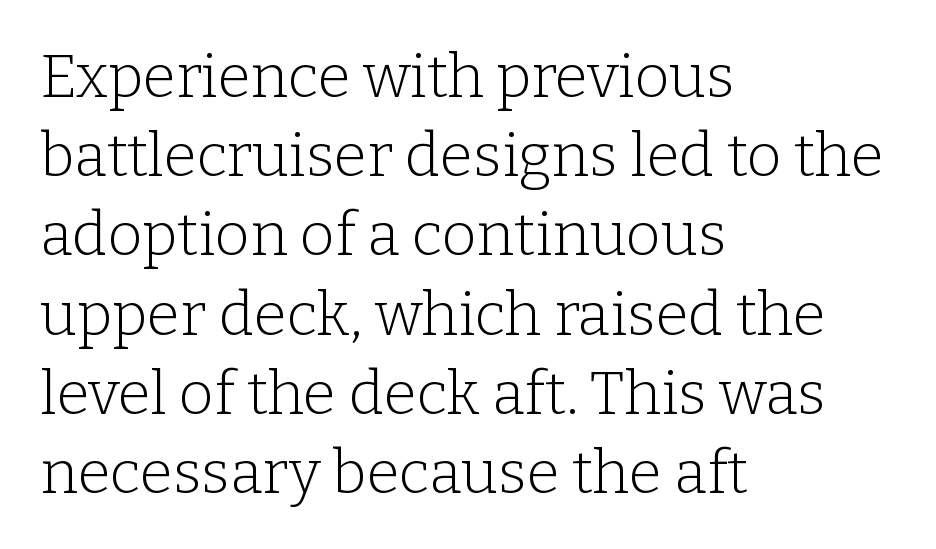
Summary of vertical rhythm: regular, with standard interline spacing. The baseline area is clear. Which margin do the lines hug? The left one — the right edge is uneven. Type style note: has serifs. Style check: upright. A typesetter would call this proportional, since set widths differ per character.
